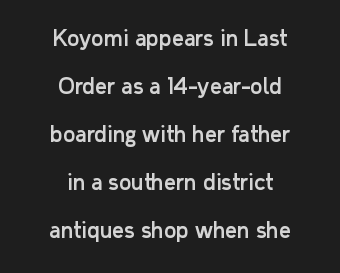
{"italic": "no", "underline": "no", "align": "center", "line_spacing": "loose", "line_spacing_ratio": 2.29, "letter_spacing": "normal", "letter_spacing_em": 0.0, "glyph_px": 21}
